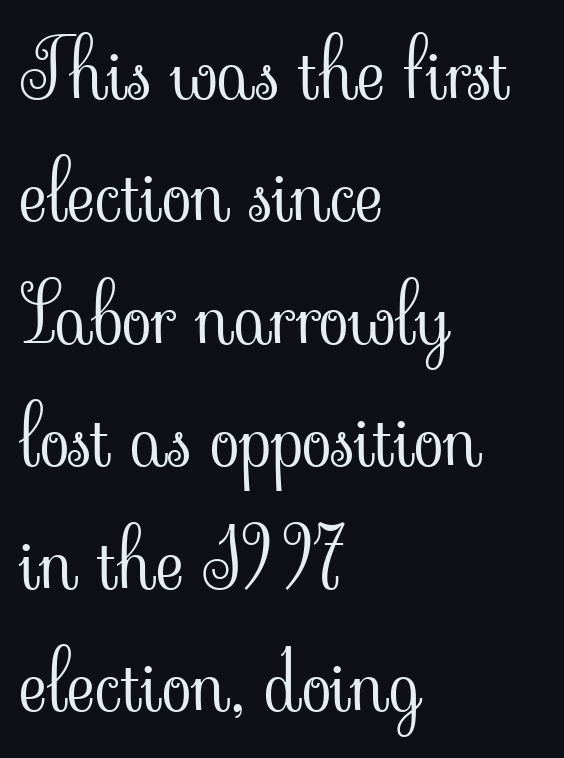
Q: Is the text bold? A: No.
Q: Is the text italic (slanted)? A: No, it is upright.
Q: Is the typeface a serif or a sans-serif typeface? A: Serif.
Q: Is the text underlined? A: No.
Q: How is the paragraph aligned? A: Left-aligned.
Q: Is the spacing between letters normal or unusually wide? A: Normal.
Q: Is the spacing between lines tight, normal or loose? A: Normal.
Q: Width (condensed, normal, or wide)? A: Normal.
Q: Stroke contrast? A: Low.
Q: x-height? A: Small.
Q: Monospaced? A: No.
